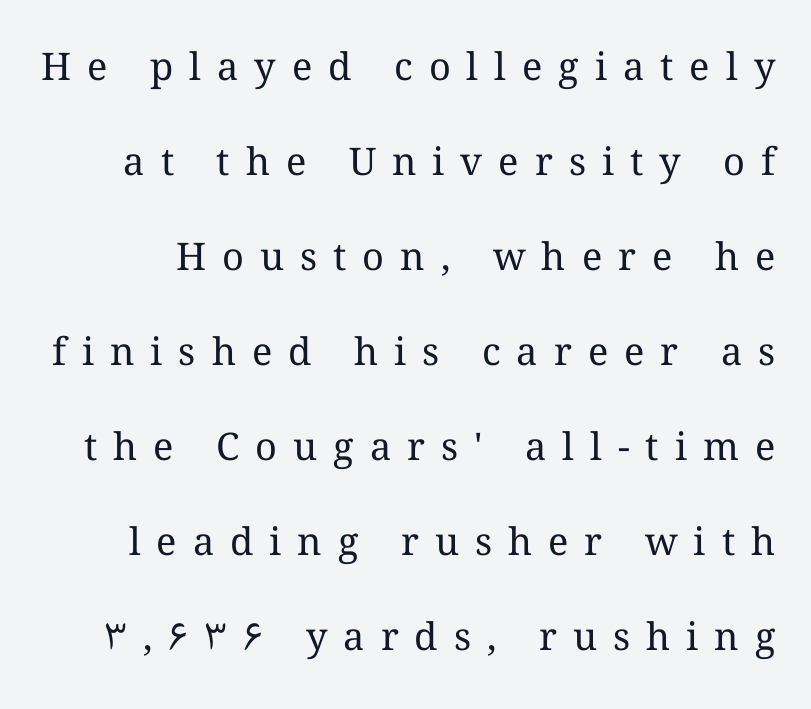
The image shows 38 px regular-weight type, upright; set loose line spacing (2.5x), unusually wide letter spacing (+0.42 em), not underlined; medium stroke contrast and a medium x-height.
